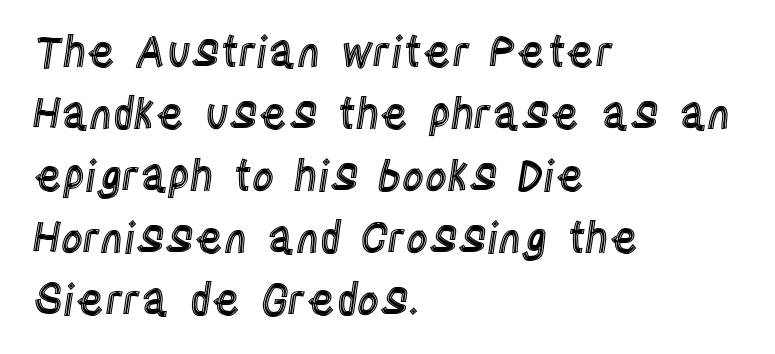
One glance says typical: line gaps are just what's usual. This rendering features lettering with no underline. A student would call this left alignment; a typographer would say flush left, rag right. Glyph-to-glyph distance matches everyday printed text. The face used here is proportionally spaced, like ordinary book or web type.
